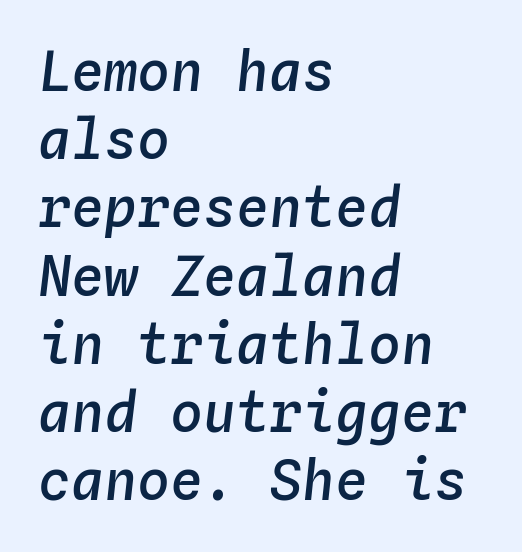
The face used here is monospaced, like something from a code editor. A bare baseline throughout the passage. Looking at the ascenders, they clearly lean. Is the letter spacing exaggerated? No — it looks like the ordinary default. Does the weight exceed regular? Yes, but only to semibold. Alignment: flush left.
